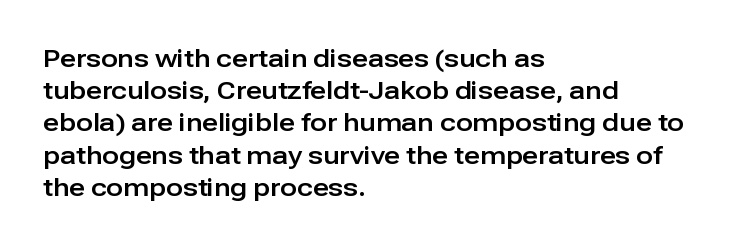
No italicization has been applied; the sample stays upright. This sample uses plain, unmodified letter spacing. Decoration check: the copy has no underline. The typesetter chose a ragged-right arrangement here. Interline gaps are of average width in this sample.
